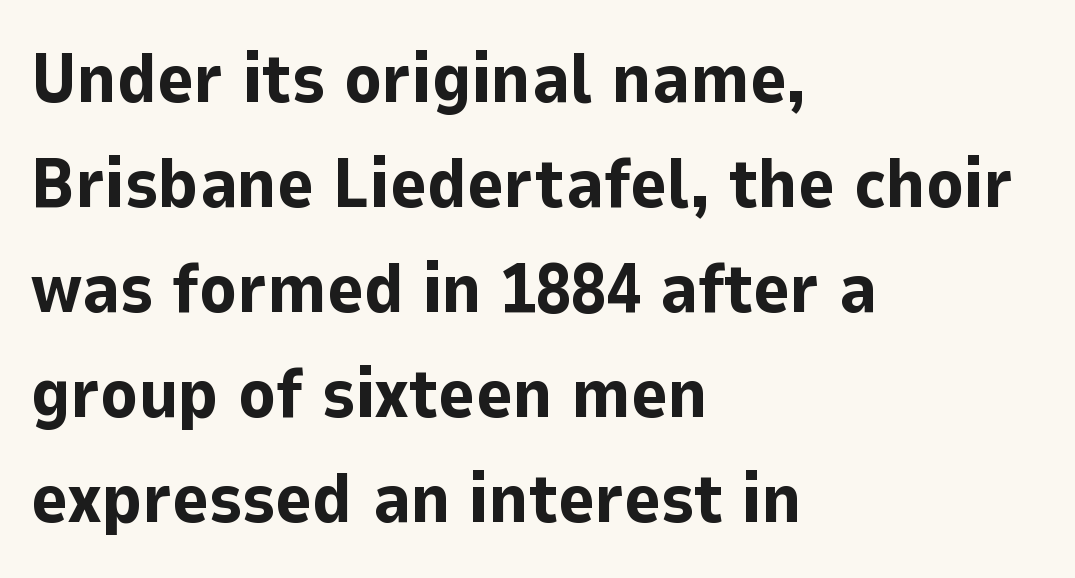
Q: Is the text bold? A: Yes.
Q: Is the text italic (slanted)? A: No, it is upright.
Q: Is the typeface a serif or a sans-serif typeface? A: Sans-serif.
Q: Is the text underlined? A: No.
Q: How is the paragraph aligned? A: Left-aligned.
Q: Is the spacing between letters normal or unusually wide? A: Normal.
Q: Is the spacing between lines tight, normal or loose? A: Normal.
Q: Width (condensed, normal, or wide)? A: Normal.
Q: Stroke contrast? A: Low.
Q: x-height? A: Medium.
Q: Monospaced? A: No.
